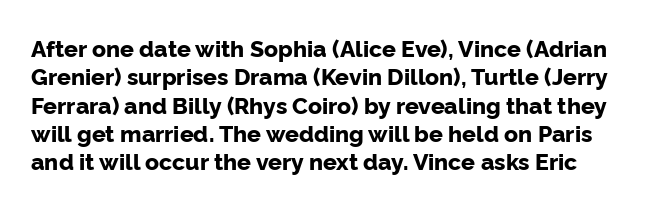
The image shows 23 px bold type, upright; set line spacing 1.23x, normal letter spacing, not underlined.
